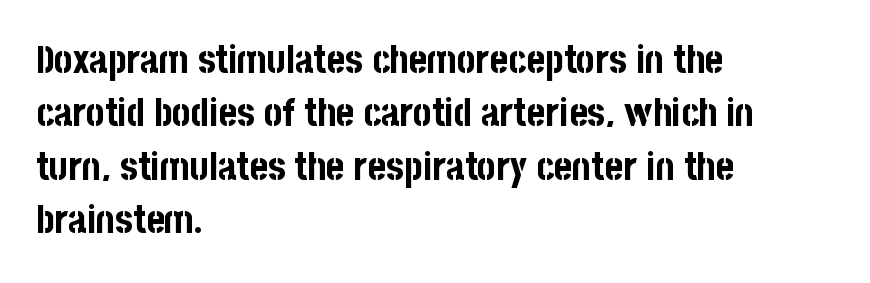
Letterform terminals end flat and unadorned throughout the passage. Ascenders rise straight up at ninety degrees. The letters advance in unequal steps, a hallmark of proportional type. On the weight axis this lands at bold, roughly 700. What's the leading like? Ordinary, nothing unusual. What stands out about the letter spacing? Nothing — it is the standard amount.
